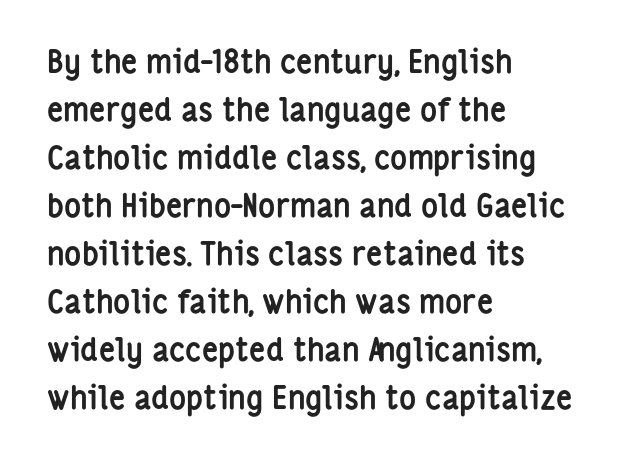
The image shows 32 px semibold, condensed sans-serif type, upright; set left-aligned, normal line spacing (1.5x), normal letter spacing, not underlined; low stroke contrast and a medium x-height.
